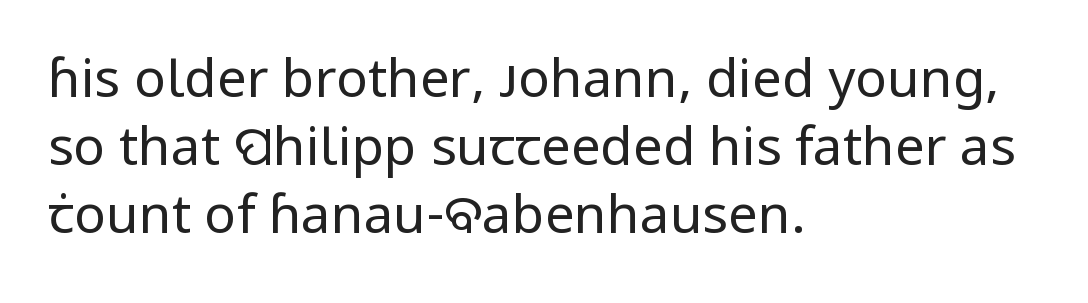
Q: Is the text bold? A: No.
Q: Is the text italic (slanted)? A: No, it is upright.
Q: Is the typeface a serif or a sans-serif typeface? A: Sans-serif.
Q: Is the text underlined? A: No.
Q: How is the paragraph aligned? A: Left-aligned.
Q: Is the spacing between letters normal or unusually wide? A: Normal.
Q: Is the spacing between lines tight, normal or loose? A: Normal.
Q: Width (condensed, normal, or wide)? A: Normal.
Q: Stroke contrast? A: Low.
Q: x-height? A: Medium.
Q: Monospaced? A: No.
